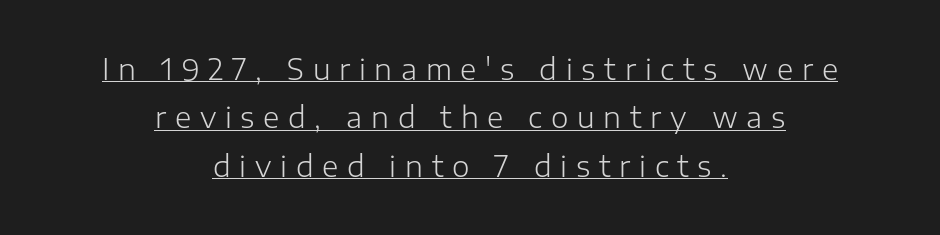
The image shows 28 px light sans-serif type, upright; set centered, line spacing 1.73x, unusually wide letter spacing (+0.31 em), underlined; low stroke contrast and a medium x-height.
